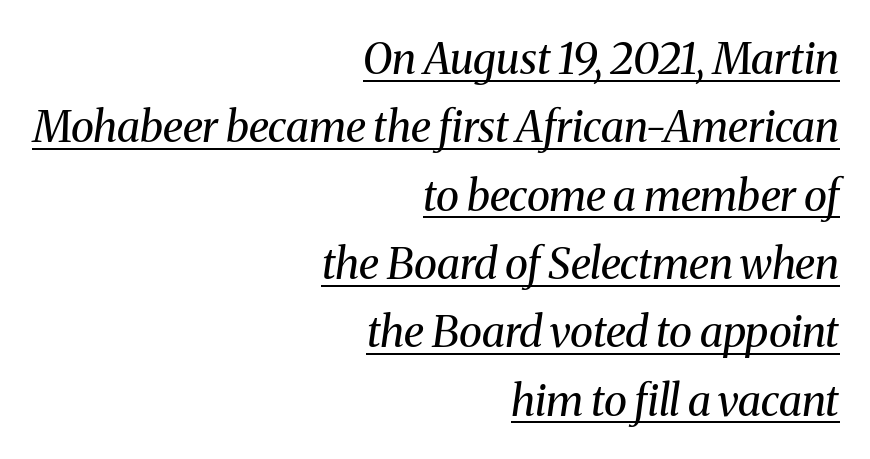
{"serif": "yes", "italic": "yes", "lean": "right", "slant_degrees": 8, "bold": "no", "weight": "regular", "width": "normal", "stroke_contrast": "medium", "x_height": "medium", "monospaced": "no", "underline": "yes", "align": "right", "line_spacing": "normal", "line_spacing_ratio": 1.59, "letter_spacing": "normal", "letter_spacing_em": 0.0, "glyph_px": 43}
